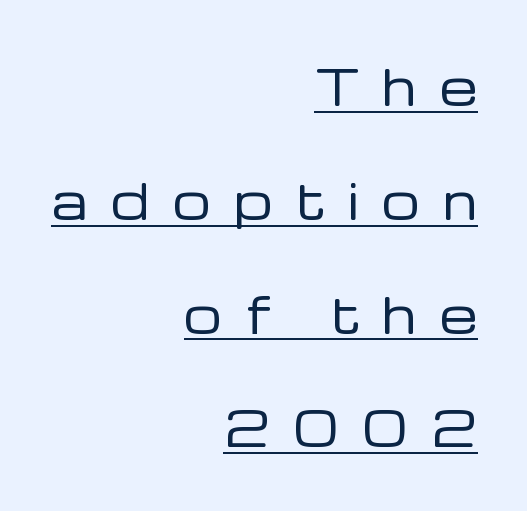
{"serif": "no", "italic": "no", "bold": "no", "weight": "regular", "width": "normal", "stroke_contrast": "low", "x_height": "medium", "monospaced": "no", "underline": "yes", "align": "right", "line_spacing": "loose", "line_spacing_ratio": 2.37, "letter_spacing": "wide", "letter_spacing_em": 0.49, "glyph_px": 48}
